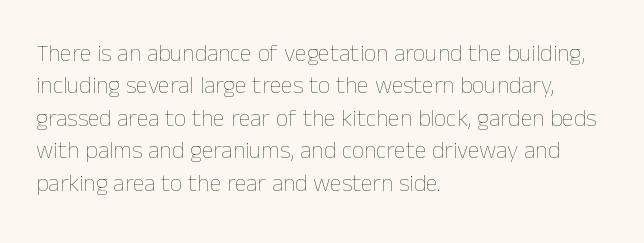
The typesetter chose a ragged-right arrangement here. In terms of letterspacing, this is plain default setting. Descenders hang freely into open space. A typesetter would call this leading conventional body-copy spacing. Stems and bowls with no extra thickness — not bold.
